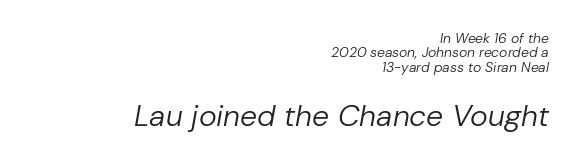
Q: Is the text bold? A: No.
Q: Is the text italic (slanted)? A: Yes, it leans right by about 10 degrees.
Q: Is the text underlined? A: No.
Q: How is the paragraph aligned? A: Right-aligned.
Q: Is the spacing between letters normal or unusually wide? A: Normal.
Q: Is the spacing between lines tight, normal or loose? A: Tight.
Q: Which block of text is set in a larger size, the first (top) or the second (bottom)? A: The second (bottom) one.
Q: Width (condensed, normal, or wide)? A: Normal.
Q: Stroke contrast? A: Low.
Q: x-height? A: Medium.
Q: Monospaced? A: No.
